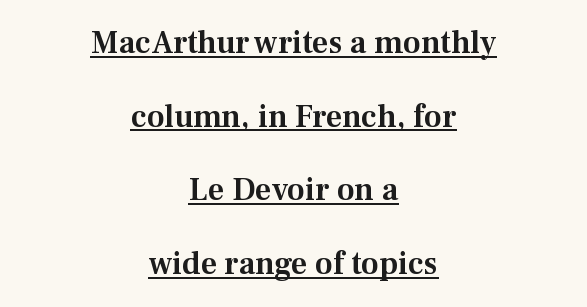
The image shows 32 px serif type, upright; set centered, loose line spacing (2.3x), normal letter spacing, underlined; medium stroke contrast and a medium x-height.
